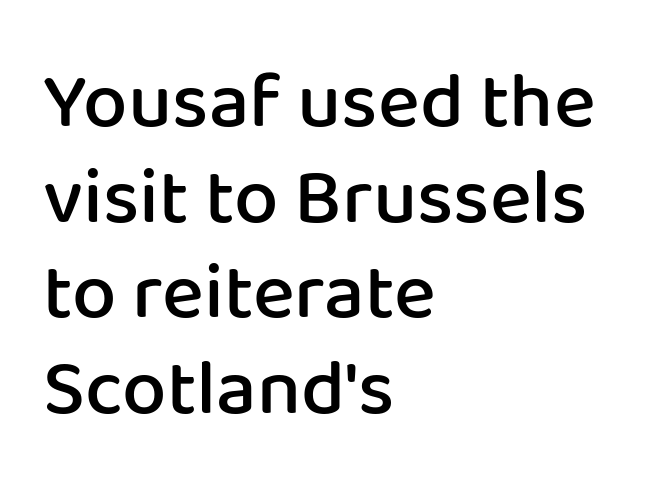
Q: Is the text bold? A: Semi-bold.
Q: Is the text italic (slanted)? A: No, it is upright.
Q: Is the typeface a serif or a sans-serif typeface? A: Sans-serif.
Q: Is the text underlined? A: No.
Q: How is the paragraph aligned? A: Left-aligned.
Q: Is the spacing between letters normal or unusually wide? A: Normal.
Q: Width (condensed, normal, or wide)? A: Normal.
Q: Stroke contrast? A: Low.
Q: x-height? A: Medium.
Q: Monospaced? A: No.
